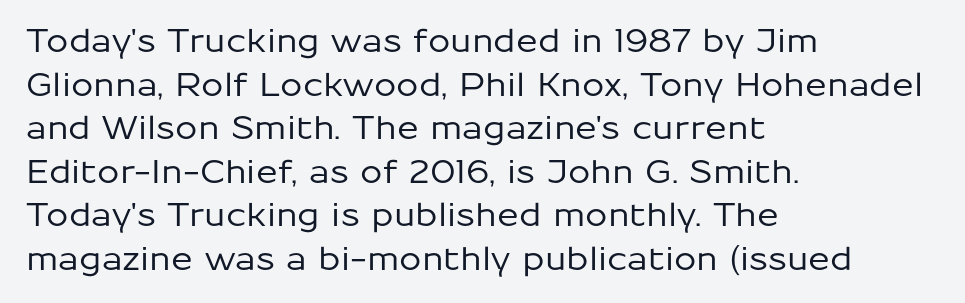
The image shows 32 px sans-serif type, upright; set left-aligned, normal line spacing (1.36x), normal letter spacing, not underlined; low stroke contrast and a medium x-height.
